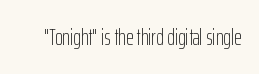
Q: Is the text bold? A: No.
Q: Is the text italic (slanted)? A: No, it is upright.
Q: Is the text underlined? A: No.
Q: Is the spacing between letters normal or unusually wide? A: Normal.
